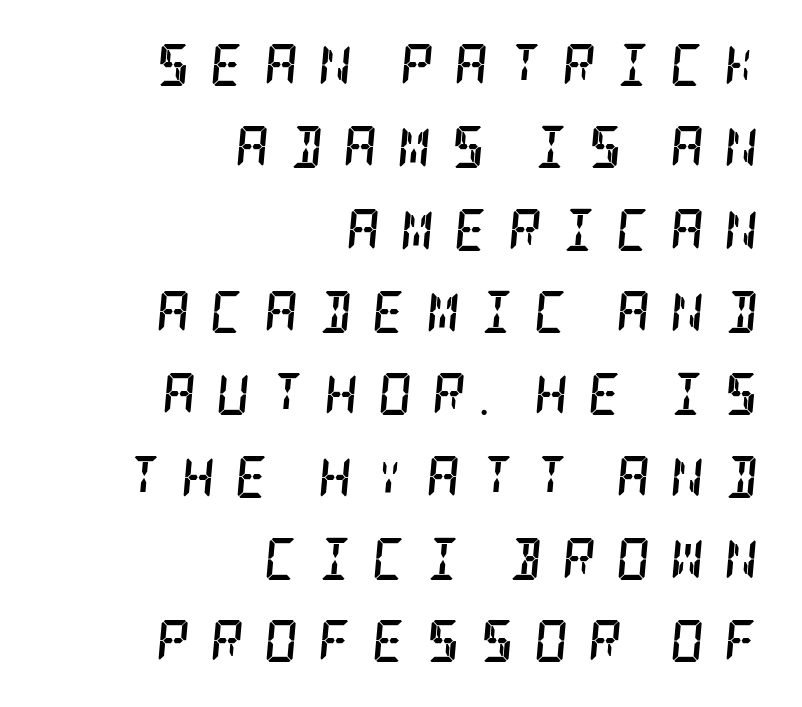
Q: Is the text bold? A: Yes.
Q: Is the text italic (slanted)? A: Yes, it leans right by about 5 degrees.
Q: Is the typeface a serif or a sans-serif typeface? A: Serif.
Q: Is the text underlined? A: No.
Q: How is the paragraph aligned? A: Right-aligned.
Q: Is the spacing between letters normal or unusually wide? A: Unusually wide.
Q: Is the spacing between lines tight, normal or loose? A: Loose.
Q: Width (condensed, normal, or wide)? A: Condensed.
Q: Stroke contrast? A: Low.
Q: x-height? A: Large.
